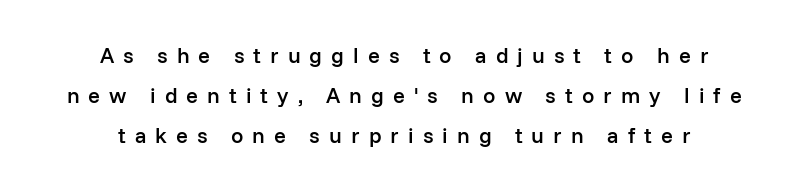
{"italic": "no", "bold": "semi", "underline": "no", "align": "center", "line_spacing_ratio": 1.82, "letter_spacing": "wide", "letter_spacing_em": 0.41, "glyph_px": 22}
